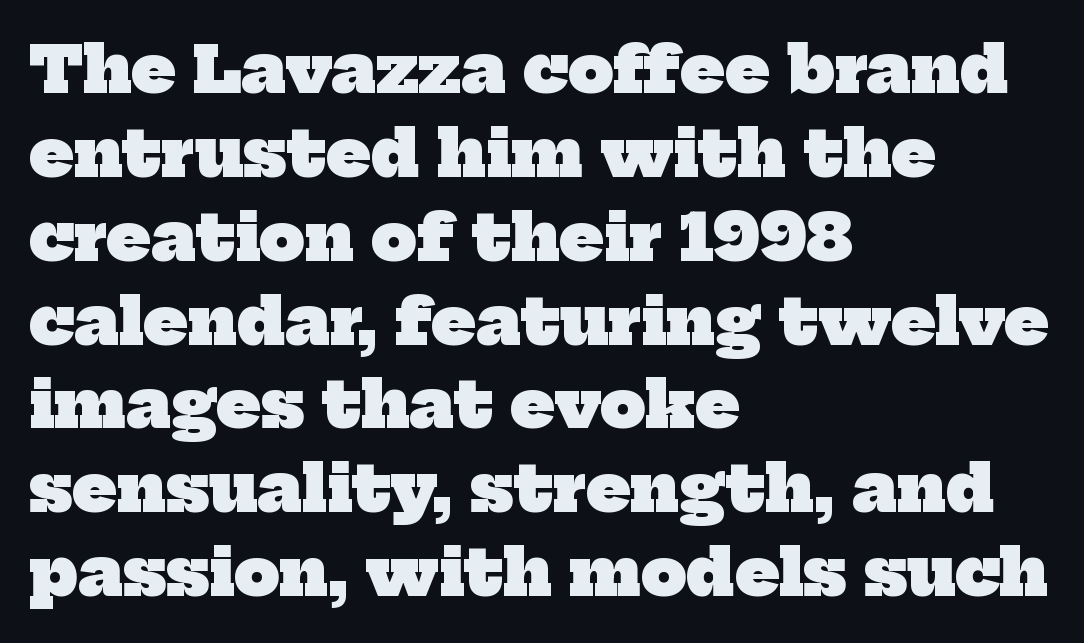
What's the leading like? Ordinary, nothing unusual. Alignment: flush left. Looks like regular typesetting: each glyph gets only the width it needs. Serif or sans? Serif — the stroke terminals have little feet. Words float on clear page, feet unadorned. Is the type bold? Yes — the strokes are clearly thick and heavy.
